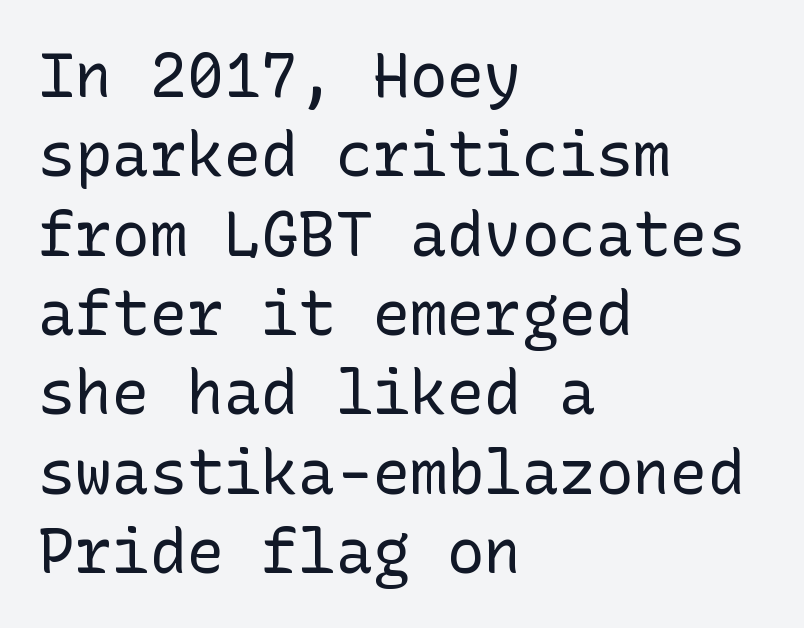
Weight class: somewhere from thin through regular. The gaps between neighbouring characters are ordinary and unremarkable. Only glyphs here, with clear space below each row. Characters remain perfectly vertical along every line.
